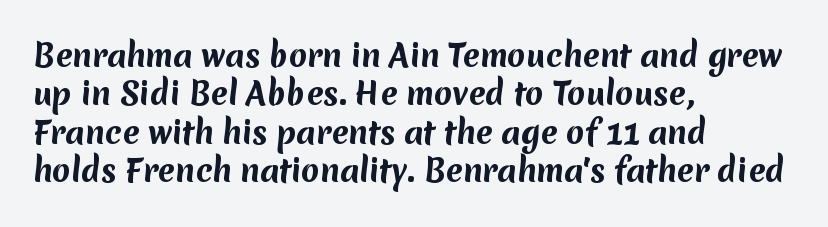
{"serif": "no", "bold": "yes", "weight": "bold", "width": "normal", "stroke_contrast": "medium", "x_height": "medium", "monospaced": "no", "underline": "no", "align": "left", "line_spacing": "normal", "line_spacing_ratio": 1.28, "letter_spacing": "normal", "letter_spacing_em": 0.0, "glyph_px": 30}
